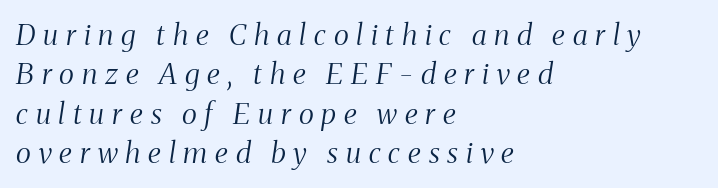
The image shows 29 px light, condensed serif type, italic (leaning right); set left-aligned, normal line spacing (1.36x), unusually wide letter spacing (+0.27 em), not underlined; medium stroke contrast and a medium x-height.
